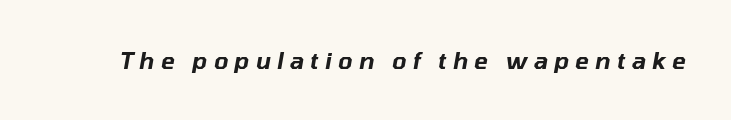
{"italic": "yes", "lean": "right", "slant_degrees": 10, "underline": "no", "letter_spacing": "wide", "letter_spacing_em": 0.27, "glyph_px": 23}
